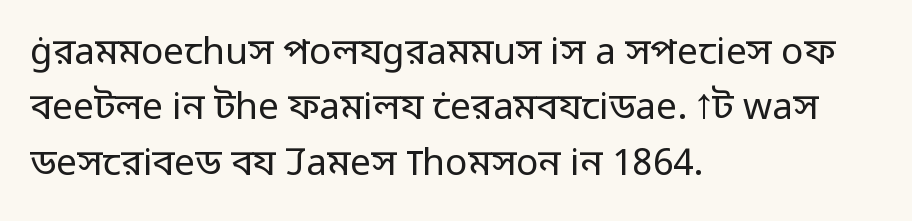
{"serif": "no", "italic": "no", "bold": "no", "weight": "regular", "width": "normal", "stroke_contrast": "low", "x_height": "medium", "monospaced": "no", "underline": "no", "align": "left", "line_spacing": "normal", "line_spacing_ratio": 1.5, "letter_spacing": "normal", "letter_spacing_em": 0.0, "glyph_px": 37}
